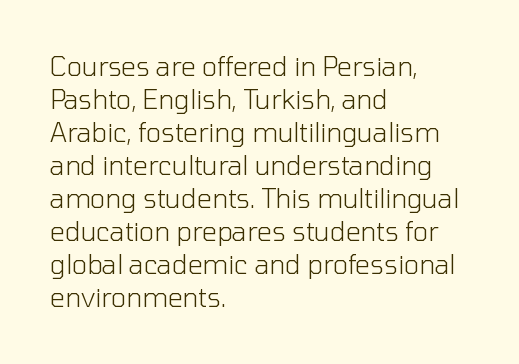
{"italic": "no", "bold": "no", "underline": "no", "align": "left", "line_spacing": "normal", "line_spacing_ratio": 1.27, "letter_spacing": "normal", "letter_spacing_em": 0.0, "glyph_px": 26}
